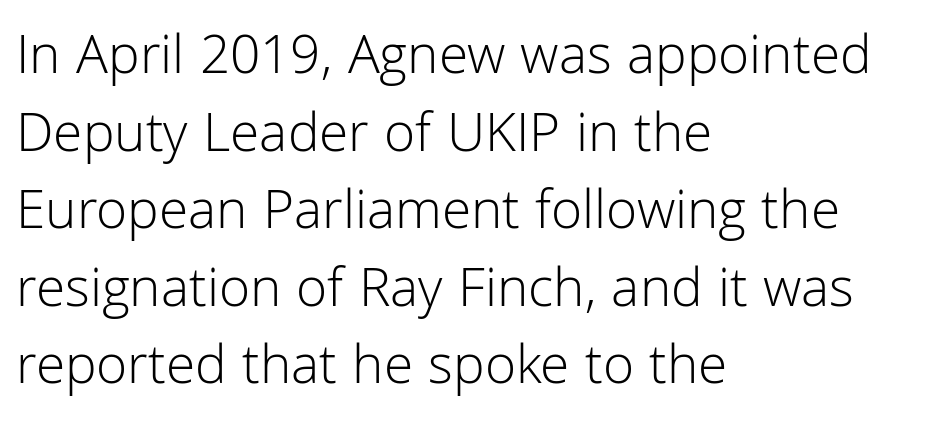
Q: Is the text bold? A: No.
Q: Is the text italic (slanted)? A: No, it is upright.
Q: Is the typeface a serif or a sans-serif typeface? A: Sans-serif.
Q: Is the text underlined? A: No.
Q: How is the paragraph aligned? A: Left-aligned.
Q: Is the spacing between letters normal or unusually wide? A: Normal.
Q: Is the spacing between lines tight, normal or loose? A: Normal.
Q: Width (condensed, normal, or wide)? A: Normal.
Q: Stroke contrast? A: Low.
Q: x-height? A: Medium.
Q: Monospaced? A: No.
